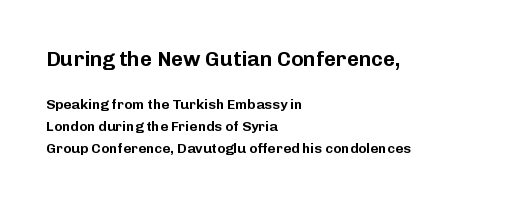
Caption: upper text group enlarged, lower text group reduced. Here the glyphs are tracked normally, forming tight word shapes. Unlike italic type, these characters show no tilt at all. These lines are set flush left with a ragged right edge. The block of text has a typical density, with ordinary space between rows.
